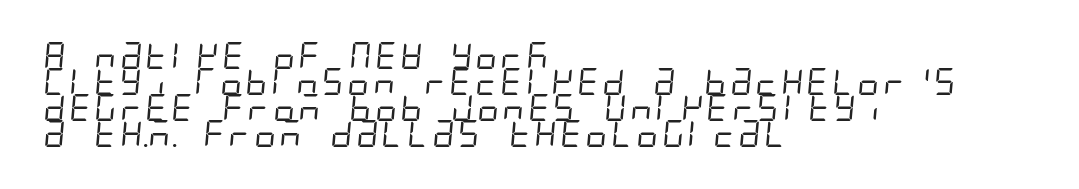
Students, observe: this is what under-led, compact text looks like. Check under the words: just untouched page. Where is the straight margin? On the left. The gaps between neighbouring characters are ordinary and unremarkable. Each stroke keeps to a modest, everyday thickness or less.
